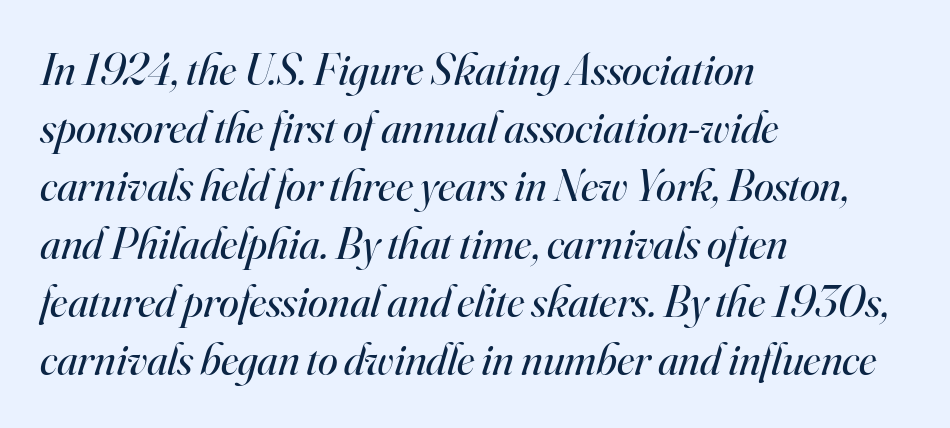
The image shows 45 px regular-weight serif type, italic (leaning right); set left-aligned, normal line spacing (1.29x), normal letter spacing, not underlined; high stroke contrast and a small x-height.
